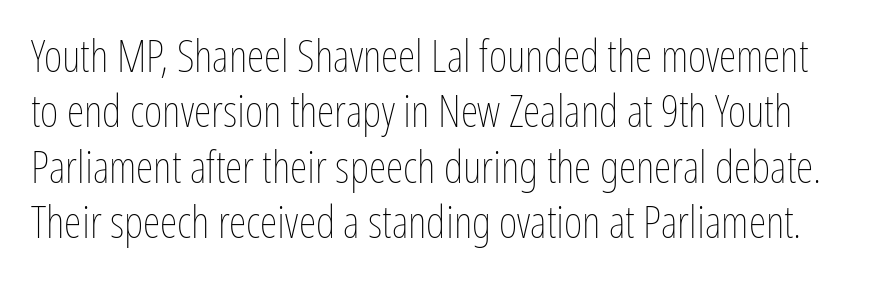
The image shows 45 px thin, condensed type, upright; set line spacing 1.23x, normal letter spacing, not underlined; low stroke contrast and a medium x-height.
